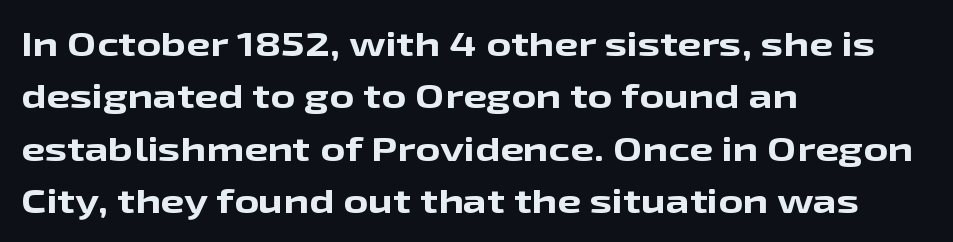
{"serif": "no", "italic": "no", "bold": "yes", "weight": "bold", "width": "wide", "stroke_contrast": "low", "x_height": "medium", "monospaced": "no", "underline": "no", "align": "left", "line_spacing": "normal", "line_spacing_ratio": 1.54, "letter_spacing": "normal", "letter_spacing_em": 0.0, "glyph_px": 34}
